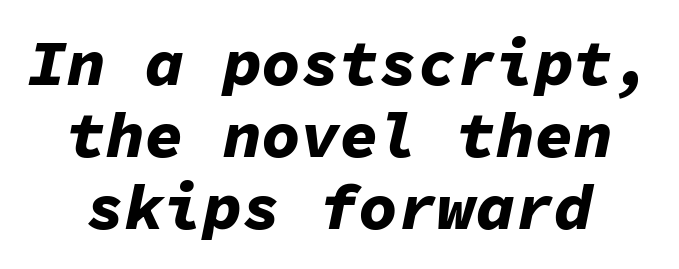
The image shows 65 px bold type, italic (leaning right), monospaced; set tight line spacing (1.11x), normal letter spacing, not underlined; low stroke contrast and a medium x-height.
